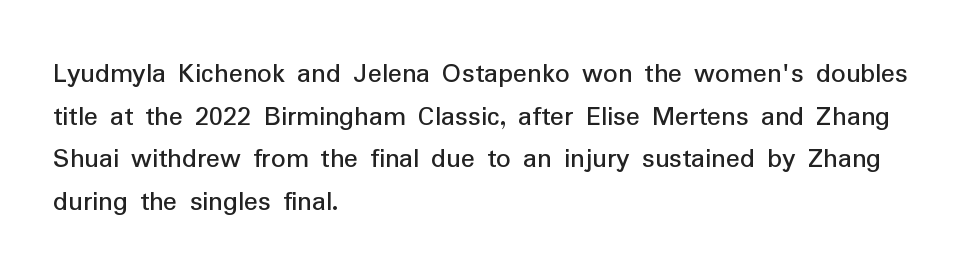
The image shows 29 px regular-weight sans-serif type, upright; set left-aligned, normal line spacing (1.47x), normal letter spacing, not underlined; low stroke contrast and a medium x-height.
